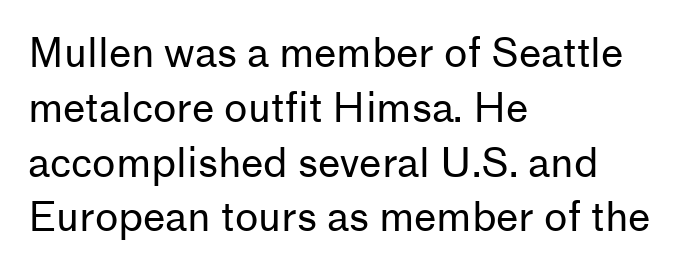
{"serif": "no", "italic": "no", "bold": "no", "weight": "regular", "width": "normal", "stroke_contrast": "low", "x_height": "medium", "monospaced": "no", "underline": "no", "align": "left", "line_spacing": "normal", "line_spacing_ratio": 1.37, "letter_spacing": "normal", "letter_spacing_em": 0.0, "glyph_px": 40}
